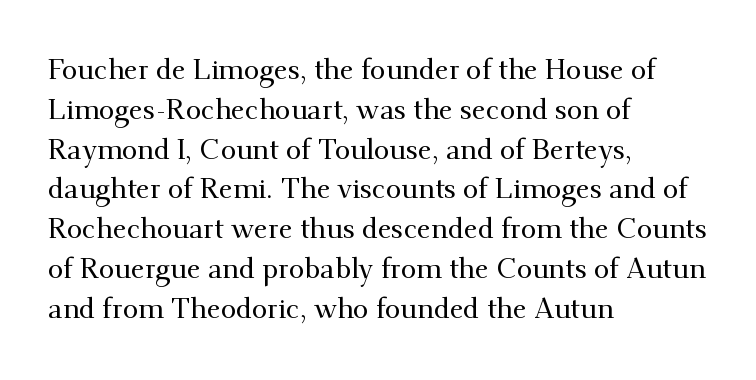
Typographically, this falls in the serif category. Whoever set this chose a conventional vertical rhythm. The glyphs are unaccompanied by any horizontal stroke below them. Tracking value appears to be zero — textbook default spacing. The rendering uses natural spacing where letterforms have individual widths.
